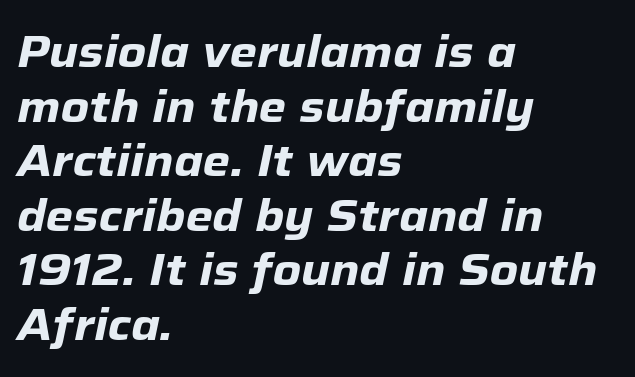
Q: Is the text bold? A: Yes.
Q: Is the text italic (slanted)? A: Yes, it leans right by about 12 degrees.
Q: Is the text underlined? A: No.
Q: How is the paragraph aligned? A: Left-aligned.
Q: Is the spacing between letters normal or unusually wide? A: Normal.
Q: Width (condensed, normal, or wide)? A: Normal.
Q: Stroke contrast? A: Low.
Q: x-height? A: Medium.
Q: Monospaced? A: No.
